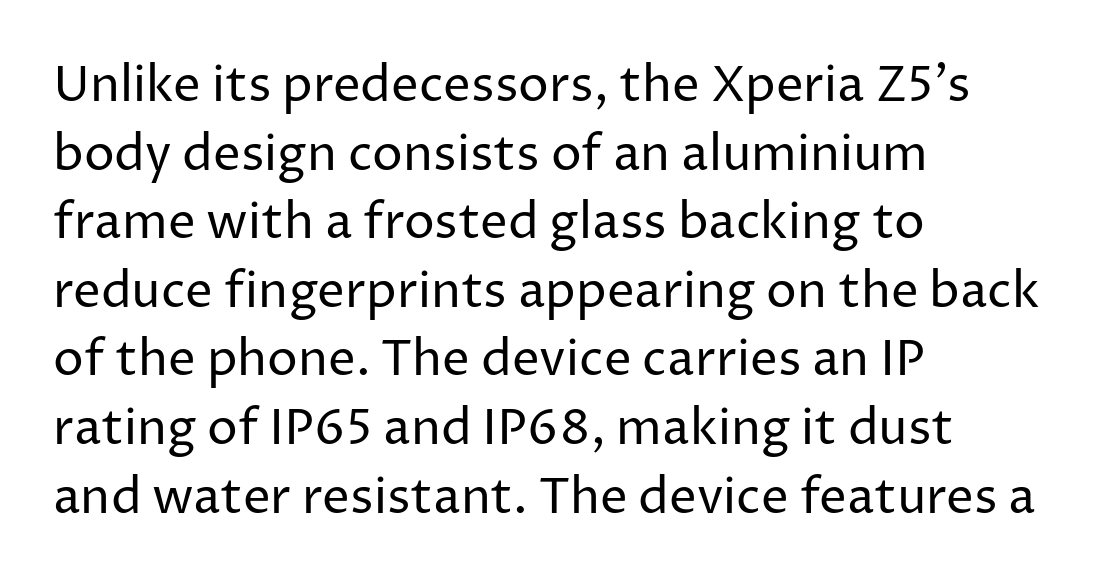
{"serif": "no", "italic": "no", "bold": "no", "weight": "regular", "width": "normal", "stroke_contrast": "low", "x_height": "medium", "monospaced": "no", "underline": "no", "align": "left", "line_spacing": "normal", "line_spacing_ratio": 1.4, "letter_spacing": "normal", "letter_spacing_em": 0.0, "glyph_px": 49}
